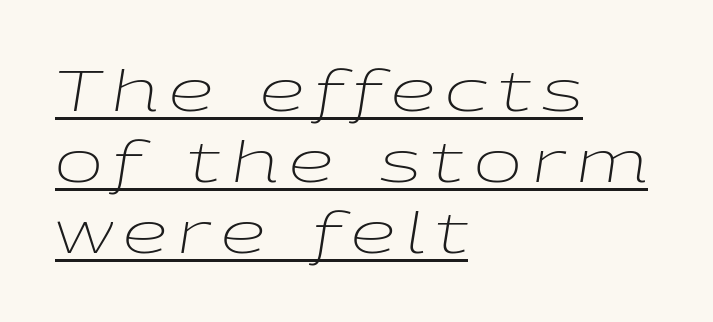
Spacing verdict: proportional, widths tailored to each character. The leading is moderate, giving the passage an even texture. A continuous stroke trails under the words, as in a hyperlink. The rendering applies a slant to the glyphs. Each stroke keeps to a modest, everyday thickness or less.
